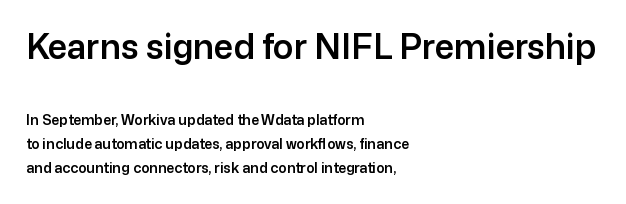
Q: Is the text italic (slanted)? A: No, it is upright.
Q: Is the typeface a serif or a sans-serif typeface? A: Sans-serif.
Q: Is the text underlined? A: No.
Q: How is the paragraph aligned? A: Left-aligned.
Q: Is the spacing between letters normal or unusually wide? A: Normal.
Q: Which block of text is set in a larger size, the first (top) or the second (bottom)? A: The first (top) one.
Q: Width (condensed, normal, or wide)? A: Normal.
Q: Stroke contrast? A: Low.
Q: x-height? A: Medium.
Q: Monospaced? A: No.
